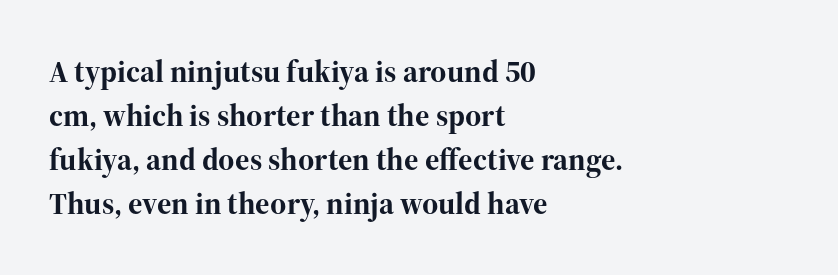
{"serif": "yes", "italic": "no", "bold": "yes", "weight": "bold", "width": "normal", "stroke_contrast": "high", "x_height": "medium", "monospaced": "no", "underline": "no", "align": "left", "line_spacing": "normal", "line_spacing_ratio": 1.42, "letter_spacing": "normal", "letter_spacing_em": 0.0, "glyph_px": 31}
